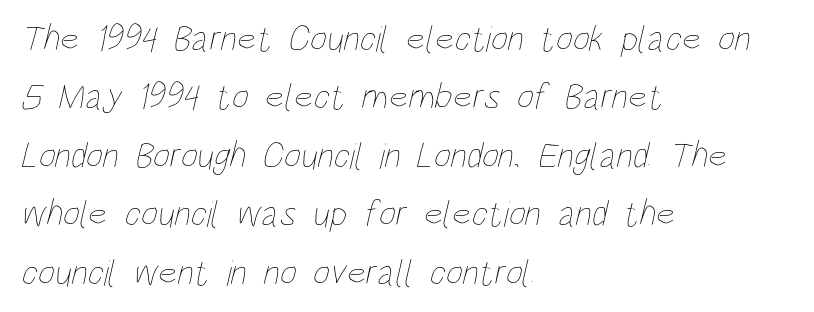
Q: Is the text bold? A: No.
Q: Is the text underlined? A: No.
Q: How is the paragraph aligned? A: Left-aligned.
Q: Is the spacing between letters normal or unusually wide? A: Normal.
Q: Is the spacing between lines tight, normal or loose? A: Normal.
Q: Width (condensed, normal, or wide)? A: Condensed.
Q: Stroke contrast? A: Low.
Q: x-height? A: Large.
Q: Monospaced? A: No.
